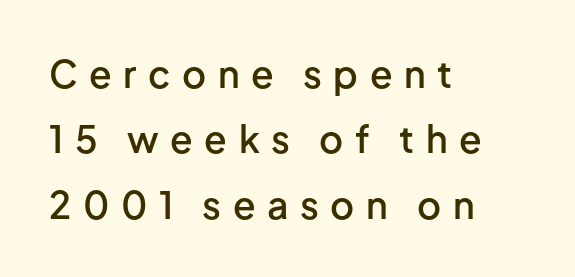
A classic flush-left, rag-right setting is used for this passage. Anything drawn beneath the words? Only blank space. Strokes here are thickened, but only to semibold level. The axis of the letterforms is exactly vertical. Think of a printed novel: that variable character pitch is what you see here.
